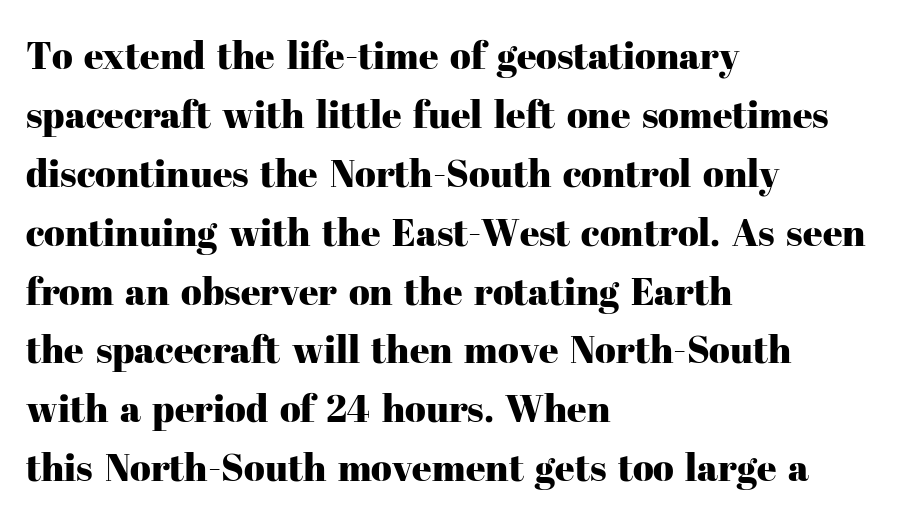
{"serif": "yes", "italic": "no", "width": "normal", "stroke_contrast": "high", "x_height": "medium", "monospaced": "no", "underline": "no", "align": "left", "line_spacing": "normal", "line_spacing_ratio": 1.55, "letter_spacing": "normal", "letter_spacing_em": 0.0, "glyph_px": 38}
